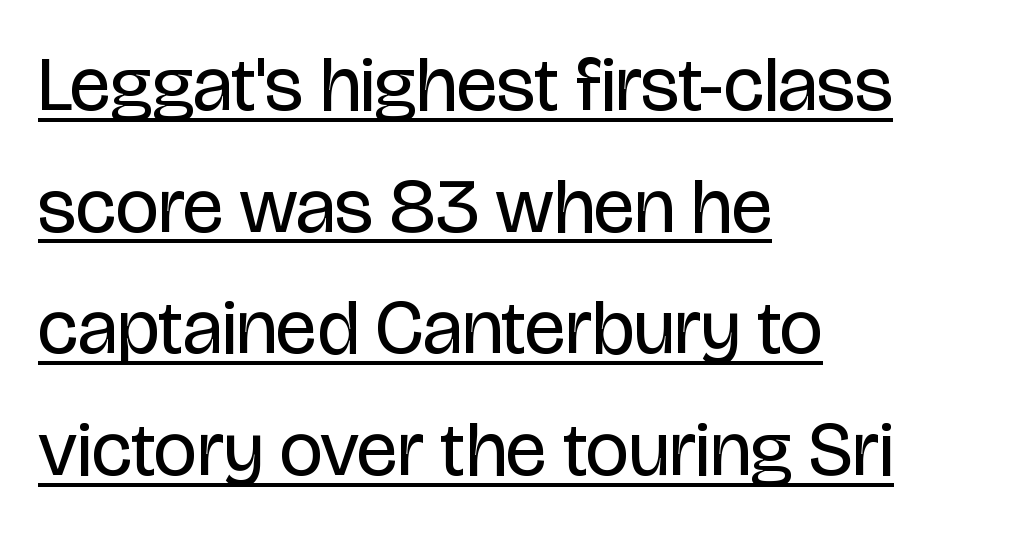
{"serif": "no", "italic": "no", "bold": "no", "weight": "regular", "width": "condensed", "stroke_contrast": "low", "x_height": "large", "monospaced": "no", "underline": "yes", "align": "left", "line_spacing": "normal", "line_spacing_ratio": 1.58, "letter_spacing": "normal", "letter_spacing_em": 0.0, "glyph_px": 77}
